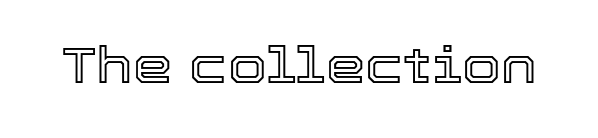
The image shows 50 px text type, upright; set normal letter spacing, not underlined; a medium x-height.
